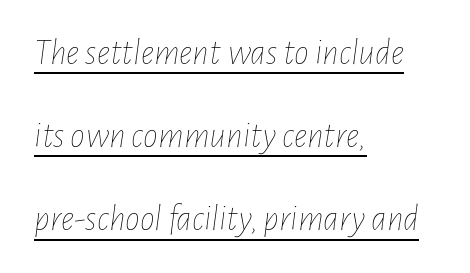
{"italic": "yes", "lean": "right", "slant_degrees": 7, "bold": "no", "weight": "thin", "width": "condensed", "stroke_contrast": "low", "x_height": "medium", "monospaced": "no", "underline": "yes", "align": "left", "line_spacing": "loose", "line_spacing_ratio": 2.25, "letter_spacing": "normal", "letter_spacing_em": 0.0, "glyph_px": 37}
